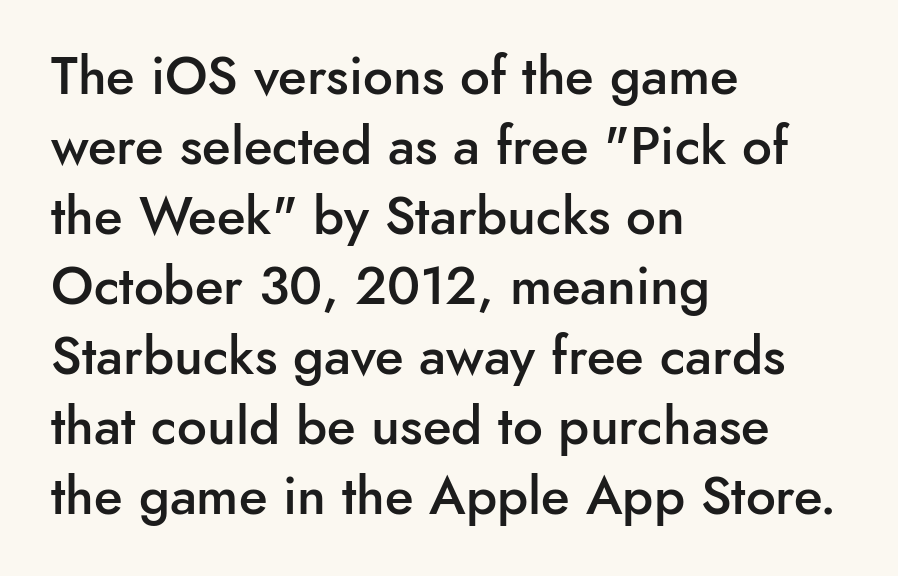
{"serif": "no", "italic": "no", "bold": "semi", "weight": "semibold", "width": "normal", "stroke_contrast": "low", "x_height": "small", "monospaced": "no", "underline": "no", "align": "left", "line_spacing": "normal", "line_spacing_ratio": 1.32, "letter_spacing": "normal", "letter_spacing_em": 0.0, "glyph_px": 53}
